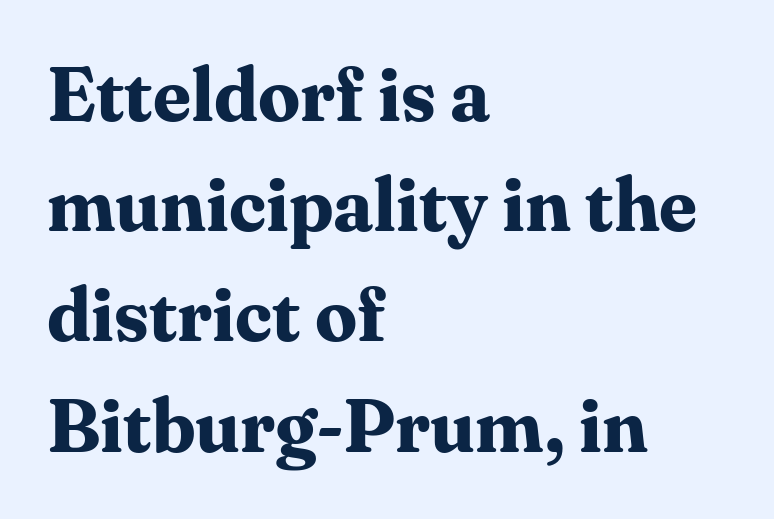
{"serif": "yes", "italic": "no", "bold": "yes", "weight": "bold", "width": "normal", "stroke_contrast": "medium", "x_height": "medium", "monospaced": "no", "underline": "no", "align": "left", "line_spacing": "normal", "line_spacing_ratio": 1.47, "letter_spacing": "normal", "letter_spacing_em": 0.0, "glyph_px": 75}
